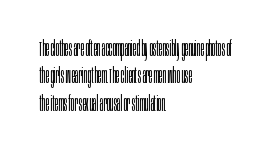
Q: Is the text bold? A: No.
Q: Is the text italic (slanted)? A: No, it is upright.
Q: Is the text underlined? A: No.
Q: How is the paragraph aligned? A: Left-aligned.
Q: Is the spacing between letters normal or unusually wide? A: Normal.
Q: Is the spacing between lines tight, normal or loose? A: Normal.
